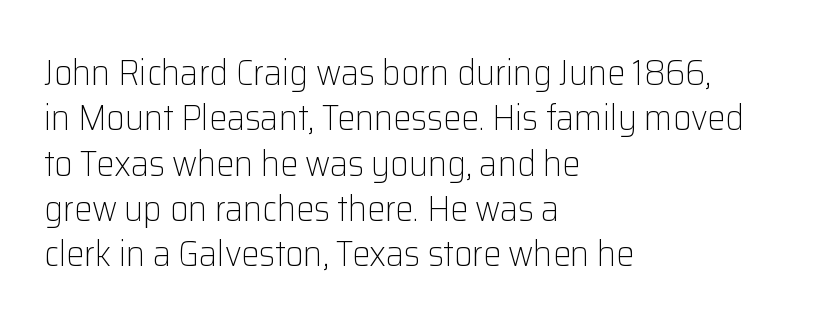
The image shows 36 px light sans-serif type, upright; set left-aligned, normal line spacing (1.26x), normal letter spacing, not underlined; low stroke contrast and a medium x-height.
